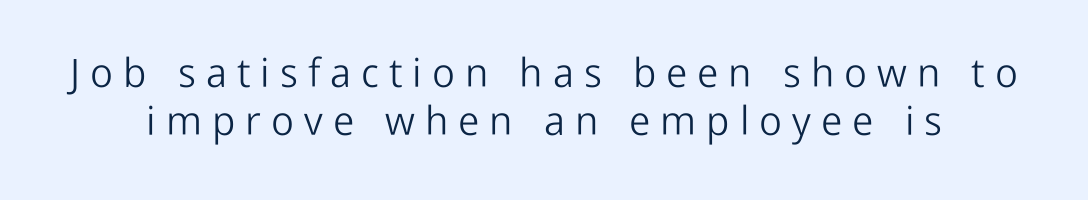
{"serif": "no", "italic": "no", "bold": "no", "weight": "light", "width": "normal", "stroke_contrast": "low", "x_height": "medium", "monospaced": "no", "underline": "no", "line_spacing_ratio": 1.21, "letter_spacing": "wide", "letter_spacing_em": 0.25, "glyph_px": 40}
